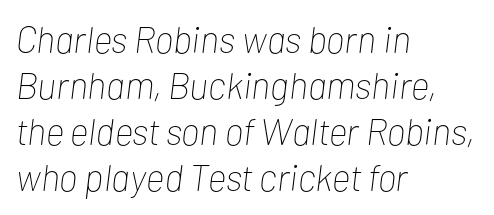
Q: Is the text bold? A: No.
Q: Is the text italic (slanted)? A: Yes, it leans right by about 7 degrees.
Q: Is the text underlined? A: No.
Q: How is the paragraph aligned? A: Left-aligned.
Q: Is the spacing between letters normal or unusually wide? A: Normal.
Q: Width (condensed, normal, or wide)? A: Condensed.
Q: Stroke contrast? A: Low.
Q: x-height? A: Medium.
Q: Monospaced? A: No.
